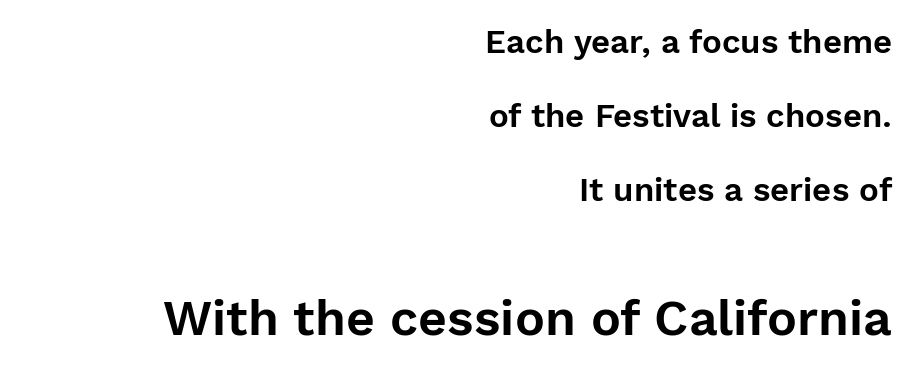
The image shows 50 px sans-serif type, upright; set right-aligned, loose line spacing (2.25x), normal letter spacing, not underlined; the second (bottom) block is 1.52x larger; a medium x-height.
